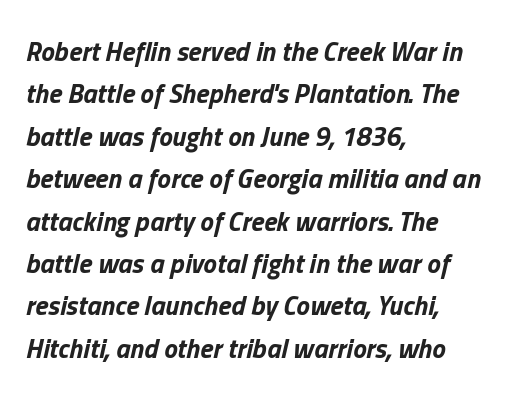
Between one letter and the next there's only the usual sliver of space. Just letters on the line, the space beneath them empty. The rows are spaced the way most documents space them. The passage shown leans; its letterforms are oblique. The setting favours the left margin, as ordinary paragraphs usually do. What weight is shown? A full bold with thick strokes.
